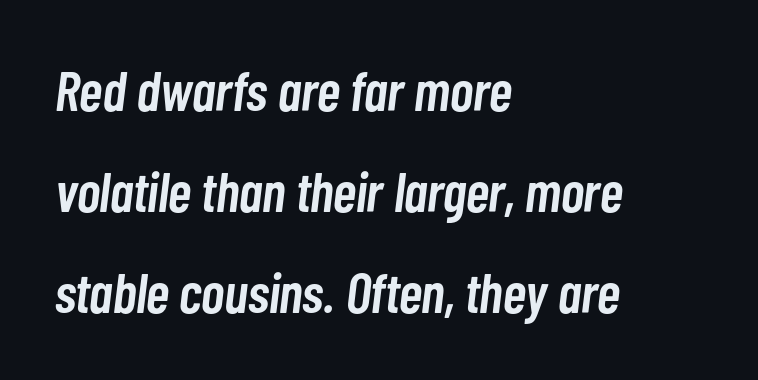
One-word summary of the alignment: left. Students, note that the glyphs here touch the page at normal intervals. Emphasis-style slanted type is in use. The specimen omits any rule beneath the text block's lines. A typesetter would call this proportional, since set widths differ per character.
